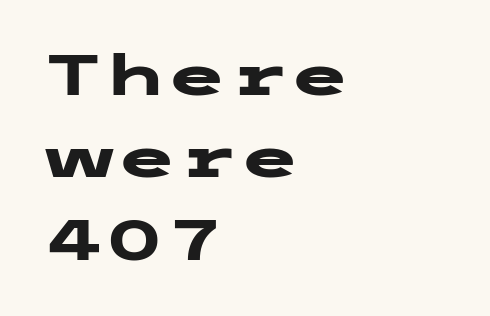
{"serif": "no", "italic": "no", "bold": "yes", "weight": "heavy", "width": "wide", "stroke_contrast": "low", "x_height": "medium", "underline": "no", "align": "left", "line_spacing": "normal", "line_spacing_ratio": 1.47, "letter_spacing": "normal", "letter_spacing_em": 0.0, "glyph_px": 56}
